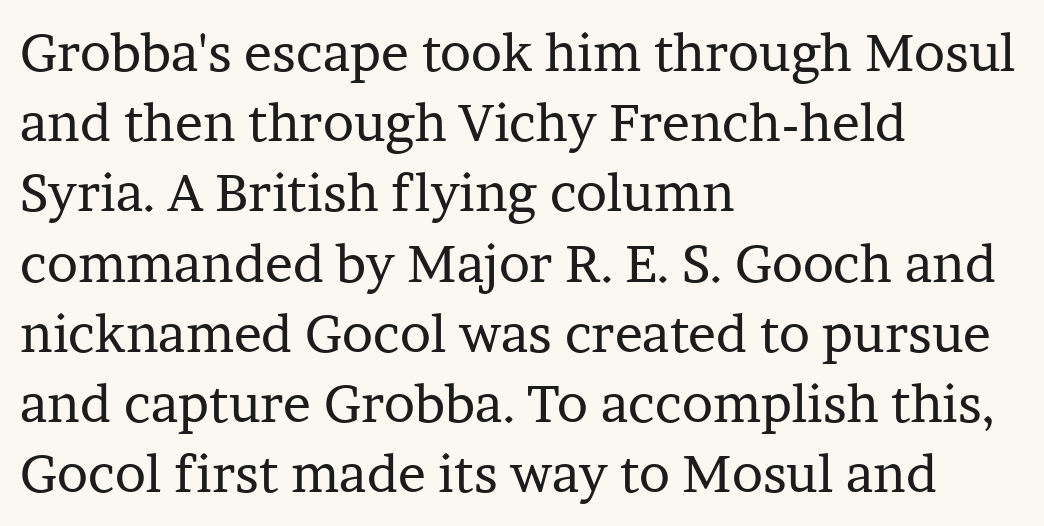
Teacher's note: observe the even left margin — that is flush-left alignment. The space beneath each line is pristine and unruled. The face used here is proportionally spaced, like ordinary book or web type. The typeface has the unassuming heft of standard copy or less.
